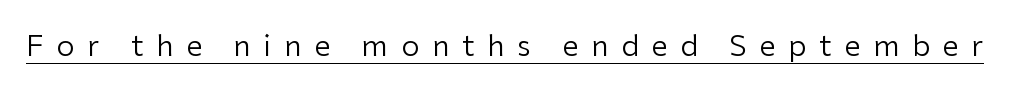
{"serif": "no", "italic": "no", "bold": "no", "weight": "regular", "width": "normal", "stroke_contrast": "low", "x_height": "medium", "monospaced": "no", "underline": "yes", "letter_spacing": "wide", "letter_spacing_em": 0.44, "glyph_px": 29}
